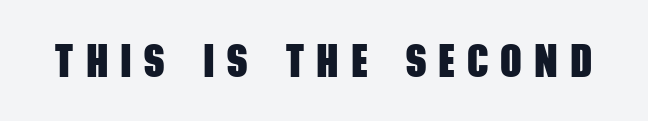
The string is rendered with underlining switched off. Students, this is bold: see how much ink each stroke carries. The horizontal fit of the characters is loose and conspicuously gappy. Does the type have serifs? No, each stem ends abruptly. Is this a fixed-width face? No — the glyphs have proportional, varying widths.
